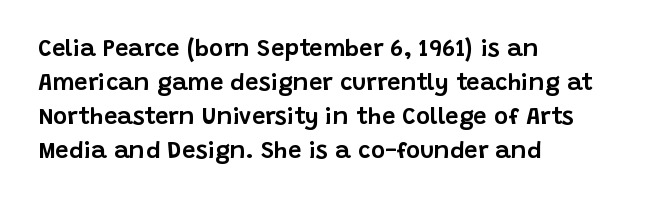
Here the glyphs are tracked normally, forming tight word shapes. A typesetter would call this leading conventional body-copy spacing. Descenders hang freely into open space. Typeset ragged right — the left edge is the straight one. Posture: upright roman.
